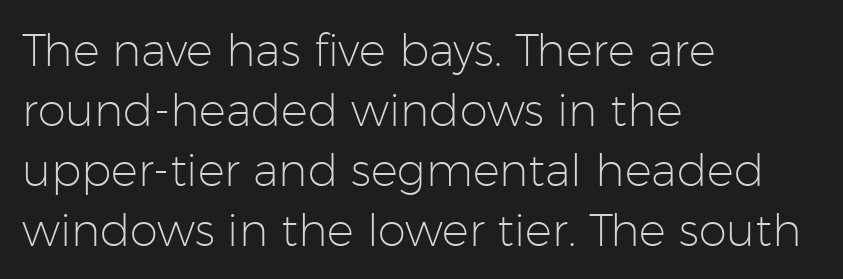
This sample uses a sans-serif face. These lines stack with their left ends in a neat column. This rendering leaves character spacing at its baseline value. The face used here is proportionally spaced, like ordinary book or web type. Underlining? Definitely not there. Evenly set lines give the paragraph a standard silhouette.
